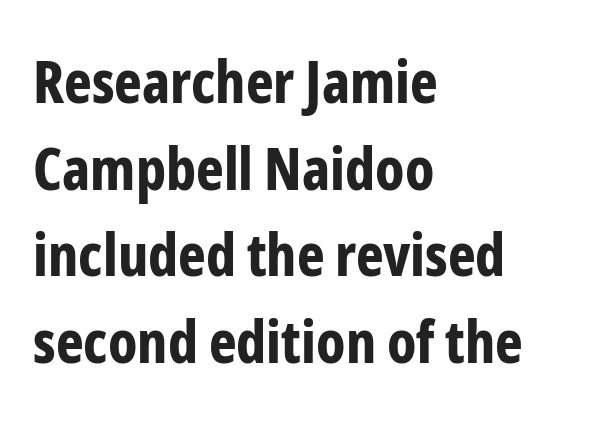
{"serif": "no", "italic": "no", "bold": "yes", "weight": "bold", "width": "condensed", "stroke_contrast": "low", "x_height": "medium", "monospaced": "no", "underline": "no", "align": "left", "line_spacing": "normal", "line_spacing_ratio": 1.47, "letter_spacing": "normal", "letter_spacing_em": 0.0, "glyph_px": 59}
